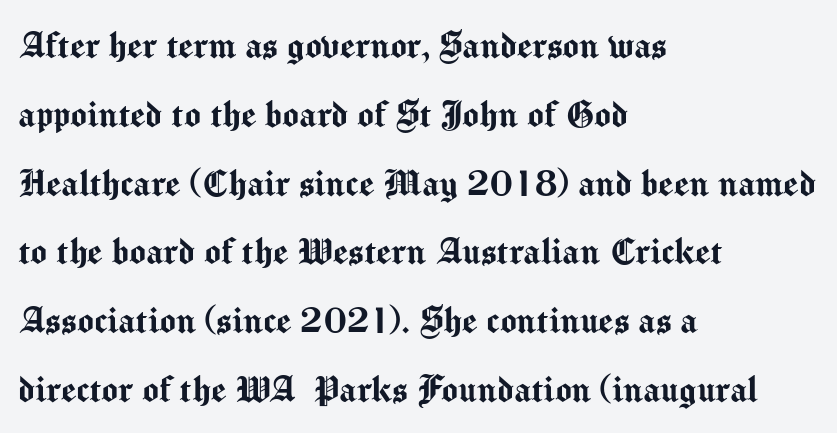
The image shows 43 px sans-serif type, upright; set left-aligned, normal line spacing (1.6x), normal letter spacing, not underlined; medium stroke contrast and a medium x-height.
